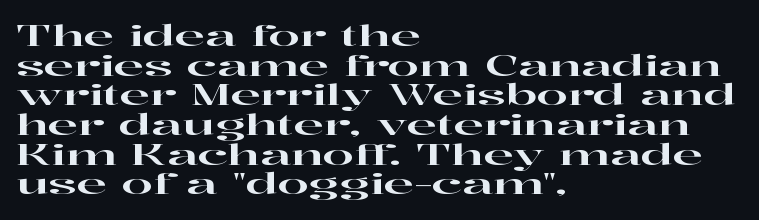
{"serif": "yes", "italic": "no", "width": "wide", "stroke_contrast": "high", "x_height": "medium", "monospaced": "no", "underline": "no", "align": "left", "line_spacing": "tight", "line_spacing_ratio": 1.06, "letter_spacing": "normal", "letter_spacing_em": 0.0, "glyph_px": 28}
